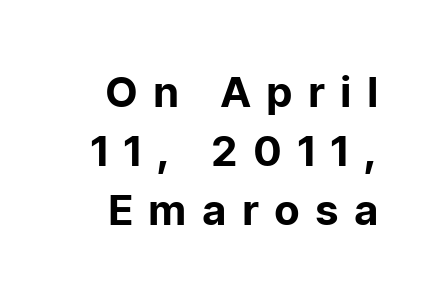
{"serif": "no", "italic": "no", "width": "normal", "stroke_contrast": "low", "x_height": "medium", "monospaced": "no", "underline": "no", "align": "right", "line_spacing": "normal", "line_spacing_ratio": 1.41, "letter_spacing": "wide", "letter_spacing_em": 0.36, "glyph_px": 42}
